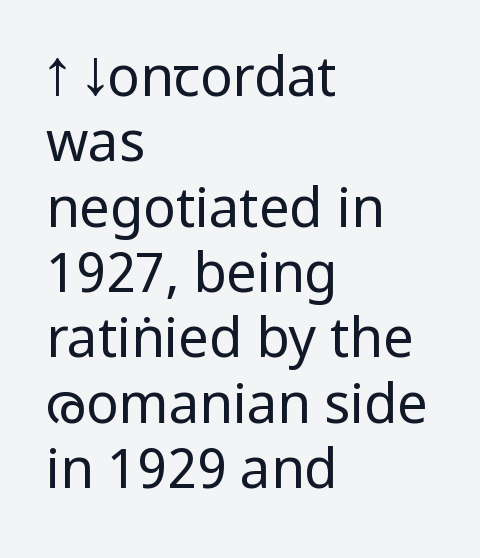
Q: Is the text bold? A: No.
Q: Is the text italic (slanted)? A: No, it is upright.
Q: Is the typeface a serif or a sans-serif typeface? A: Sans-serif.
Q: Is the text underlined? A: No.
Q: How is the paragraph aligned? A: Left-aligned.
Q: Is the spacing between letters normal or unusually wide? A: Normal.
Q: Width (condensed, normal, or wide)? A: Condensed.
Q: Stroke contrast? A: Low.
Q: x-height? A: Large.
Q: Monospaced? A: No.
